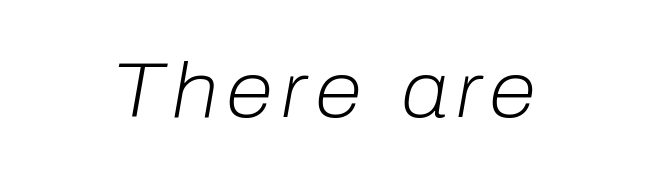
The passage shown is not underscored anywhere. No heavy texture on the line: the type isn't bold. Is this a fixed-width face? No — the glyphs have proportional, varying widths. Would a proofreader flag this as italicized? Yes.
